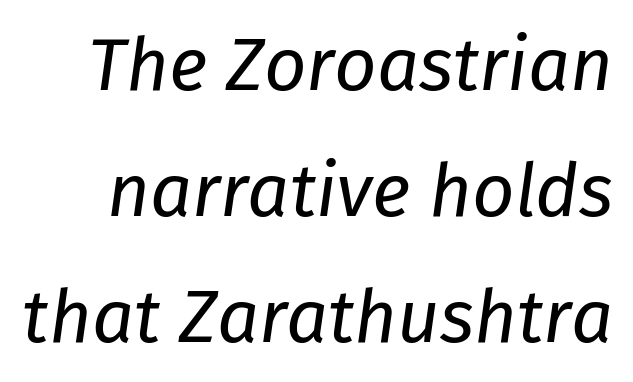
The image shows 74 px regular-weight type, italic (leaning right); set normal line spacing (1.7x), normal letter spacing, not underlined; low stroke contrast and a medium x-height.
